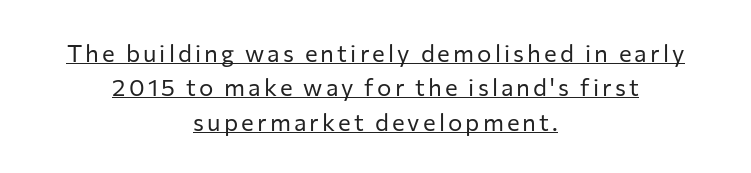
The image shows 24 px text type, upright; set centered, normal line spacing (1.43x), underlined.
